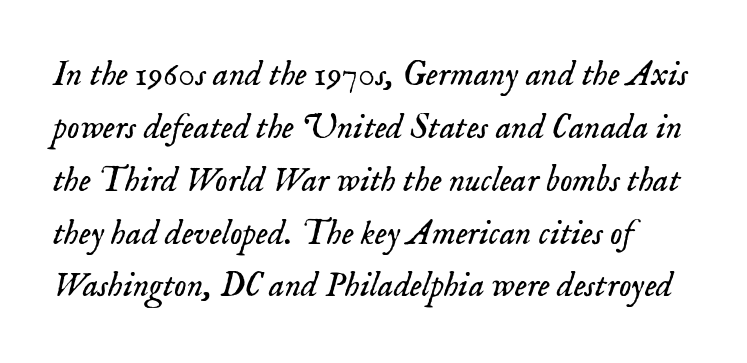
{"serif": "yes", "italic": "yes", "lean": "right", "slant_degrees": 18, "bold": "no", "weight": "light", "width": "normal", "stroke_contrast": "low", "x_height": "small", "monospaced": "no", "underline": "no", "line_spacing": "normal", "line_spacing_ratio": 1.51, "letter_spacing": "normal", "letter_spacing_em": 0.0, "glyph_px": 35}
